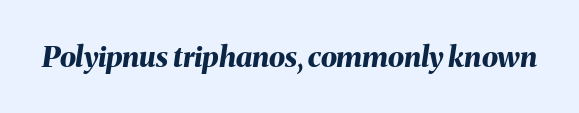
Glyph-to-glyph distance matches everyday printed text. The sample has been set heavy, in full bold. Quick note: italic. The letters advance in unequal steps, a hallmark of proportional type. The area under the type is left untouched.
